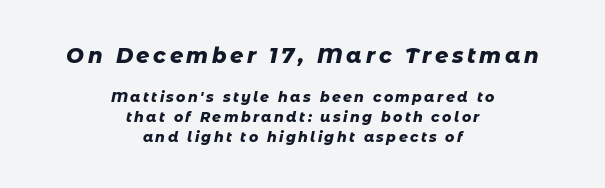
Of the two passages, the one on top uses the larger point size. Is the type bold? Yes — the strokes are clearly thick and heavy. Slanted lettering throughout. In CSS terms this would be text-align: center. Horizontal bands of white between lines are of average thickness.
